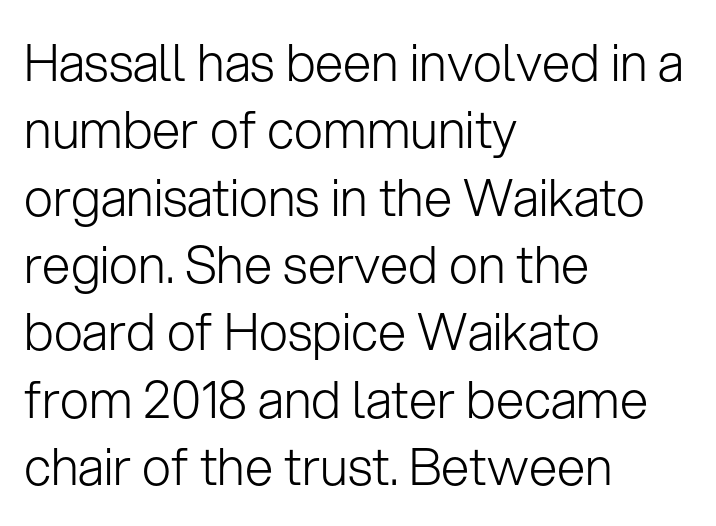
The rendering uses natural spacing where letterforms have individual widths. Decoration check: the copy has no underline. Every stem runs plumb, perpendicular to the baseline. In terms of letterspacing, this is plain default setting. Regarding serifs, this sample does without them. Honestly, the row spacing looks completely unremarkable.
